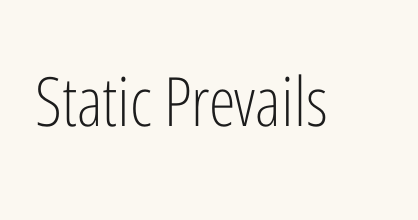
{"serif": "no", "italic": "no", "bold": "no", "weight": "light", "width": "condensed", "stroke_contrast": "low", "x_height": "medium", "monospaced": "no", "underline": "no", "letter_spacing": "normal", "letter_spacing_em": 0.0, "glyph_px": 68}
